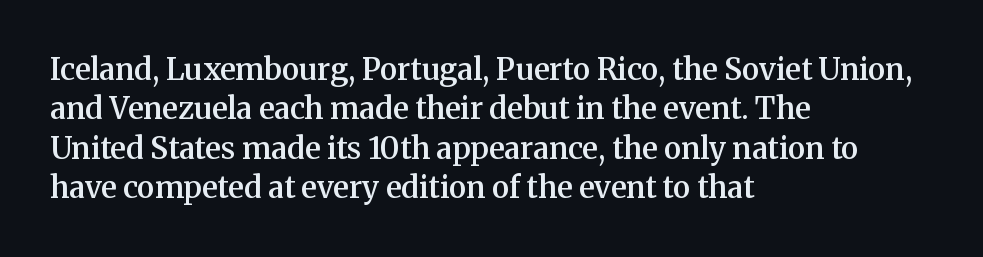
Q: Is the text bold? A: Semi-bold.
Q: Is the text italic (slanted)? A: No, it is upright.
Q: Is the typeface a serif or a sans-serif typeface? A: Serif.
Q: Is the text underlined? A: No.
Q: How is the paragraph aligned? A: Left-aligned.
Q: Is the spacing between letters normal or unusually wide? A: Normal.
Q: Is the spacing between lines tight, normal or loose? A: Normal.
Q: Width (condensed, normal, or wide)? A: Normal.
Q: Stroke contrast? A: Medium.
Q: x-height? A: Medium.
Q: Monospaced? A: No.
